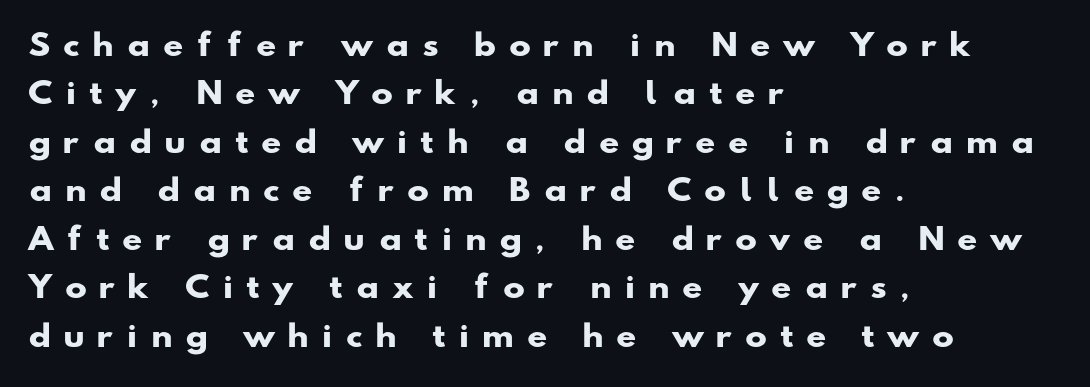
{"serif": "no", "bold": "yes", "weight": "heavy", "width": "wide", "stroke_contrast": "low", "x_height": "small", "monospaced": "no", "underline": "no", "align": "left", "line_spacing": "normal", "line_spacing_ratio": 1.67, "letter_spacing": "wide", "letter_spacing_em": 0.49, "glyph_px": 29}
